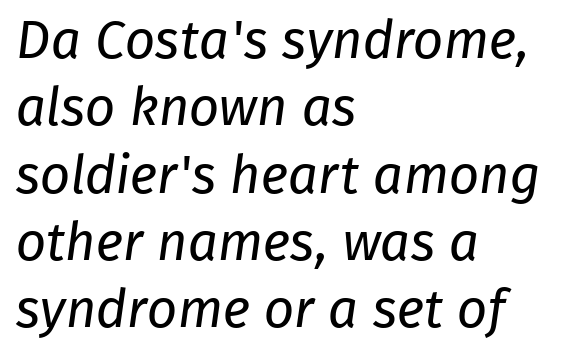
Q: Is the text bold? A: No.
Q: Is the typeface a serif or a sans-serif typeface? A: Sans-serif.
Q: Is the text underlined? A: No.
Q: How is the paragraph aligned? A: Left-aligned.
Q: Is the spacing between letters normal or unusually wide? A: Normal.
Q: Is the spacing between lines tight, normal or loose? A: Normal.
Q: Width (condensed, normal, or wide)? A: Normal.
Q: Stroke contrast? A: Low.
Q: x-height? A: Medium.
Q: Monospaced? A: No.
